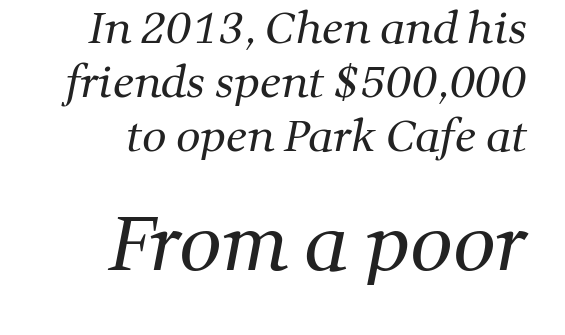
The image shows 75 px regular-weight serif type; set normal line spacing (1.26x), normal letter spacing, not underlined; the second (bottom) block is 1.74x larger; medium stroke contrast and a medium x-height.
